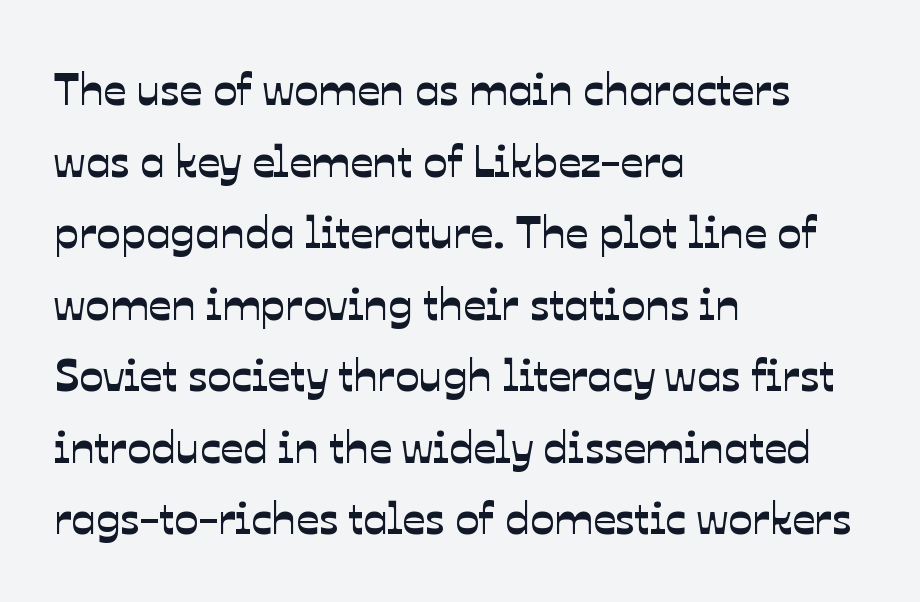
The image shows 45 px sans-serif type; set left-aligned, normal line spacing (1.59x), normal letter spacing, not underlined; low stroke contrast and a medium x-height.
